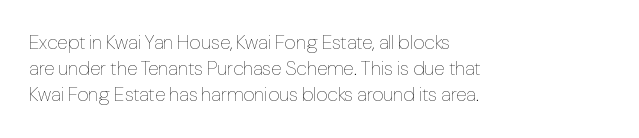
The image shows 20 px text type, upright; set left-aligned, normal line spacing (1.31x), normal letter spacing, not underlined.
